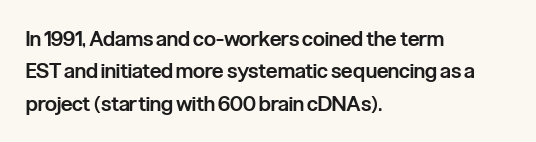
The image shows 21 px text type, upright; set left-aligned, normal line spacing (1.54x), normal letter spacing, not underlined.
